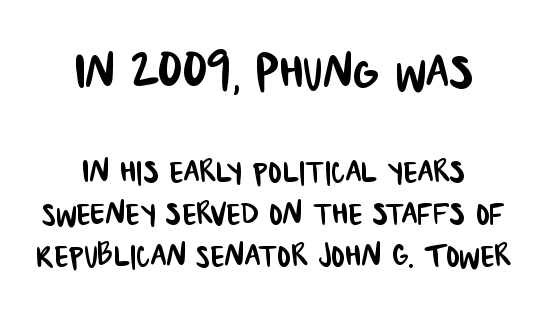
{"serif": "no", "width": "condensed", "stroke_contrast": "low", "x_height": "large", "monospaced": "no", "underline": "no", "align": "center", "line_spacing": "tight", "line_spacing_ratio": 1.03, "letter_spacing": "normal", "letter_spacing_em": 0.0, "larger_block": "first", "size_ratio": 1.49, "glyph_px": 61}
